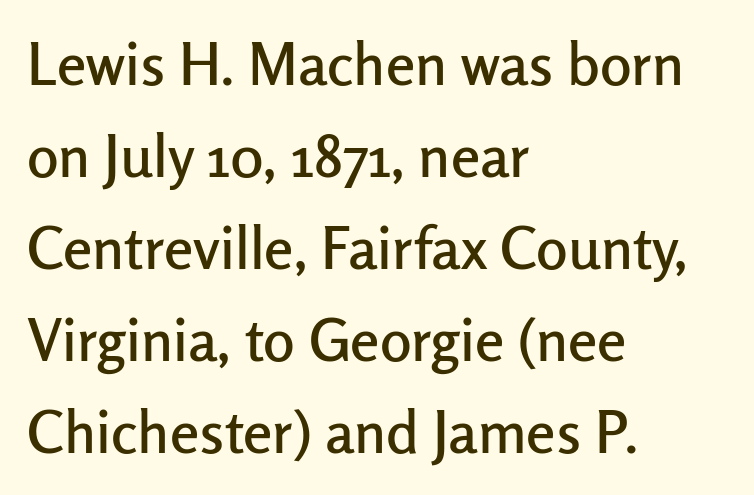
The lettering stays uniformly vertical, giving the passage a roman look. The passage shown stacks its lines at a standard gap. Underlining? Definitely not there. The typesetter chose a ragged-right arrangement here. Here the glyphs are tracked normally, forming tight word shapes. The rendering shows plain stroke endings on the letterforms — a sans-serif design.
